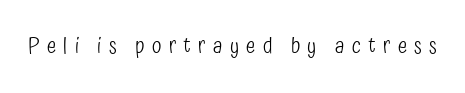
The image shows 22 px text type, upright; set unusually wide letter spacing (+0.33 em), not underlined.
